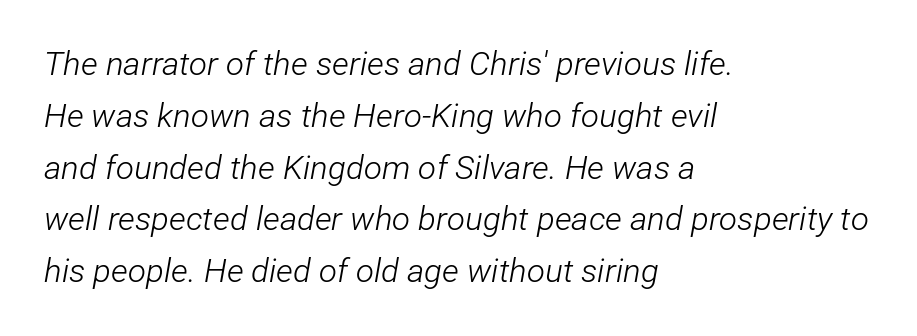
Q: Is the text bold? A: No.
Q: Is the text italic (slanted)? A: Yes, it leans right by about 12 degrees.
Q: Is the text underlined? A: No.
Q: How is the paragraph aligned? A: Left-aligned.
Q: Is the spacing between letters normal or unusually wide? A: Normal.
Q: Is the spacing between lines tight, normal or loose? A: Normal.
Q: Width (condensed, normal, or wide)? A: Condensed.
Q: Stroke contrast? A: Low.
Q: x-height? A: Medium.
Q: Monospaced? A: No.
